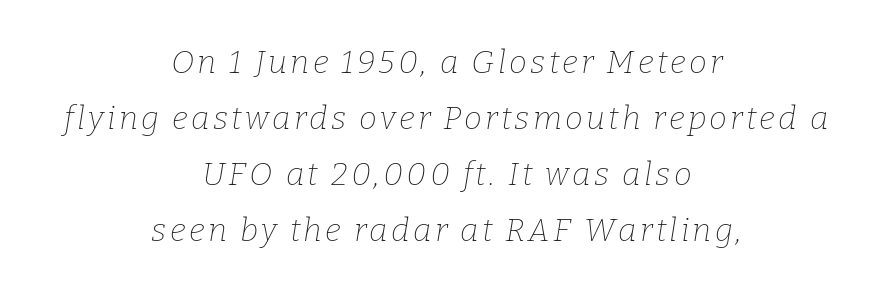
I'd call this a serif setting — the letters wear small feet. Type without underlining. The rendering uses natural spacing where letterforms have individual widths. Looking at the ascenders, they clearly lean. The typesetter chose a symmetrical, centered arrangement here.
